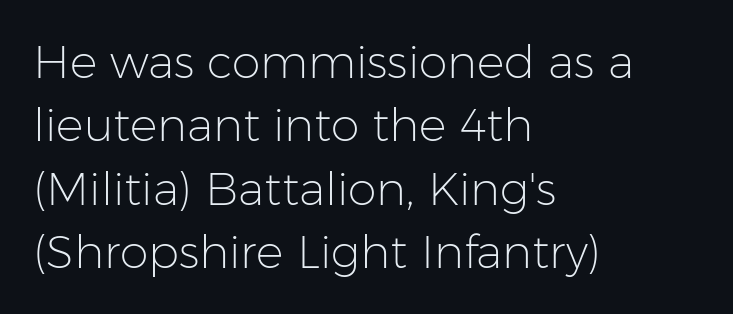
Q: Is the text bold? A: No.
Q: Is the text italic (slanted)? A: No, it is upright.
Q: Is the typeface a serif or a sans-serif typeface? A: Sans-serif.
Q: Is the text underlined? A: No.
Q: How is the paragraph aligned? A: Left-aligned.
Q: Is the spacing between letters normal or unusually wide? A: Normal.
Q: Is the spacing between lines tight, normal or loose? A: Normal.
Q: Width (condensed, normal, or wide)? A: Normal.
Q: Stroke contrast? A: Low.
Q: x-height? A: Medium.
Q: Monospaced? A: No.
